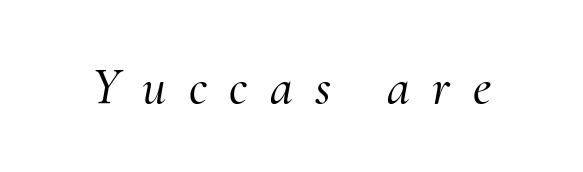
{"serif": "yes", "italic": "yes", "lean": "right", "slant_degrees": 10, "width": "normal", "stroke_contrast": "medium", "x_height": "small", "monospaced": "no", "underline": "no", "letter_spacing": "wide", "letter_spacing_em": 0.43, "glyph_px": 52}
